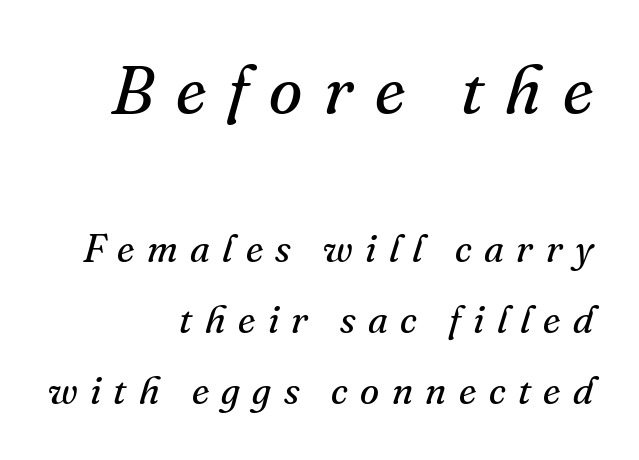
Spacing verdict: proportional, widths tailored to each character. This layout puts the oversized block above and the modest block below. Plain, unruled lines of type. This rendering employs a face with finishing strokes, i.e., a serif.
